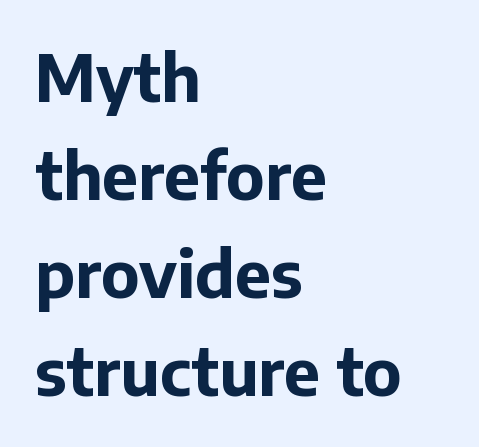
Every letter is thick-stroked: bold, no question. These lines are composed in type without serifs. Students, observe: this is what conventionally led text looks like. Italic: no, the glyphs are upright roman. Just letters on the line, the space beneath them empty.
